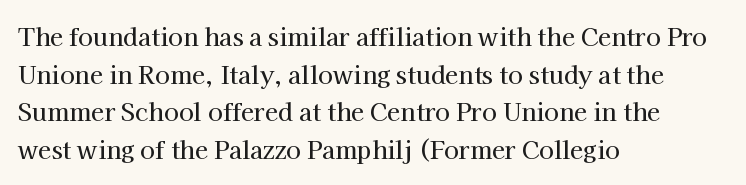
{"italic": "no", "underline": "no", "align": "left", "line_spacing": "normal", "line_spacing_ratio": 1.57, "letter_spacing": "normal", "letter_spacing_em": 0.0, "glyph_px": 24}
